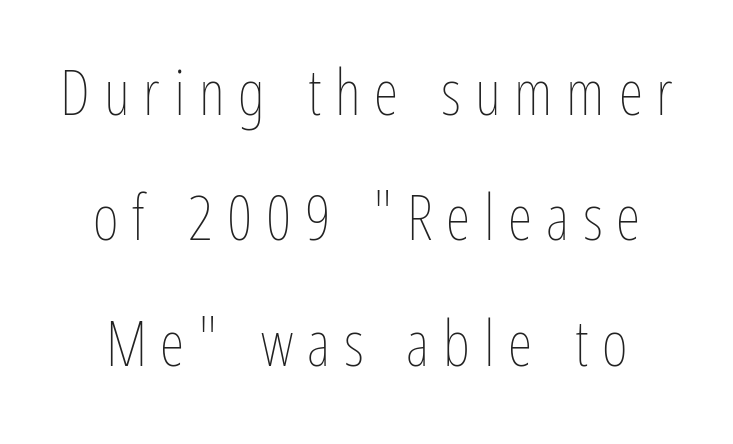
Q: Is the text bold? A: No.
Q: Is the text italic (slanted)? A: No, it is upright.
Q: Is the text underlined? A: No.
Q: Is the spacing between letters normal or unusually wide? A: Unusually wide.
Q: Is the spacing between lines tight, normal or loose? A: Loose.
Q: Width (condensed, normal, or wide)? A: Condensed.
Q: Stroke contrast? A: Low.
Q: x-height? A: Medium.
Q: Monospaced? A: No.
